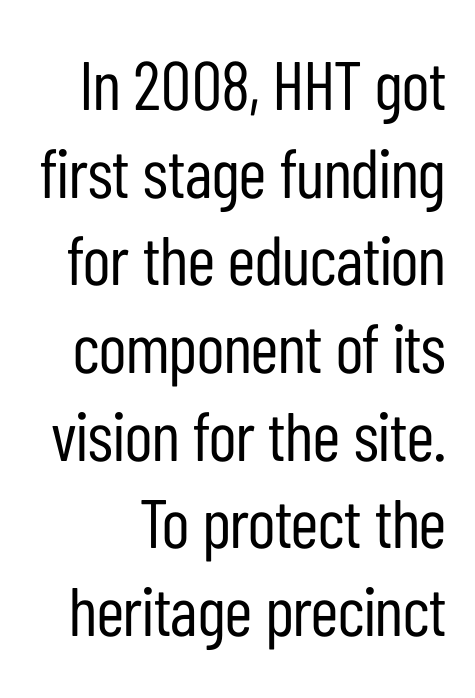
{"serif": "no", "italic": "no", "bold": "no", "weight": "regular", "width": "condensed", "stroke_contrast": "low", "x_height": "medium", "monospaced": "no", "underline": "no", "line_spacing": "normal", "line_spacing_ratio": 1.27, "letter_spacing": "normal", "letter_spacing_em": 0.0, "glyph_px": 69}
